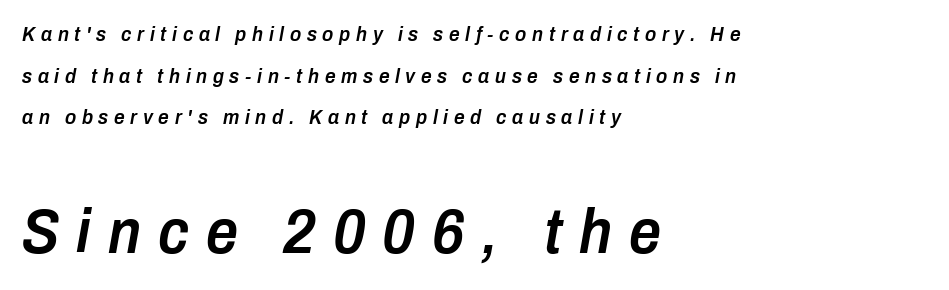
{"italic": "yes", "lean": "right", "slant_degrees": 10, "bold": "semi", "weight": "semibold", "width": "condensed", "stroke_contrast": "low", "x_height": "medium", "monospaced": "no", "underline": "no", "align": "left", "line_spacing": "loose", "line_spacing_ratio": 1.98, "letter_spacing": "wide", "letter_spacing_em": 0.27, "larger_block": "second", "size_ratio": 3.0, "glyph_px": 63}
